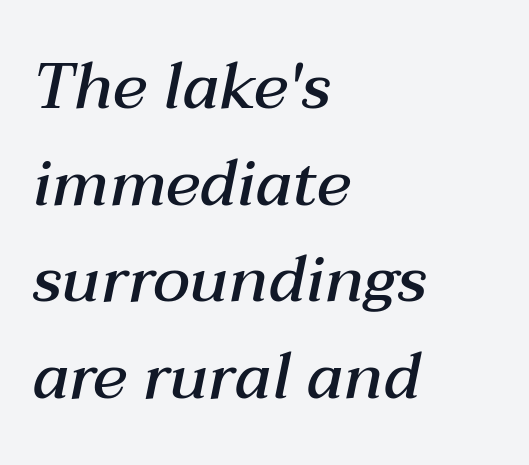
{"italic": "yes", "lean": "right", "slant_degrees": 12, "bold": "semi", "weight": "semibold", "width": "normal", "stroke_contrast": "medium", "x_height": "medium", "monospaced": "no", "underline": "no", "align": "left", "line_spacing": "normal", "line_spacing_ratio": 1.51, "letter_spacing": "normal", "letter_spacing_em": 0.0, "glyph_px": 64}
